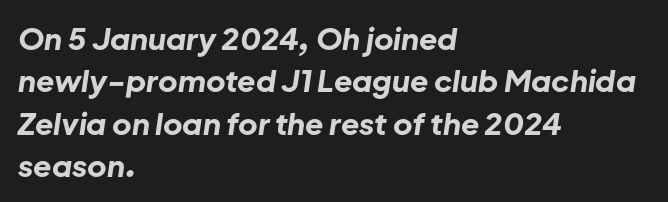
Compared with a centered layout, this one pins lines to the left instead. These lines are rendered in a variable-pitch font. Descenders are the only things crossing below the line. The type is set solid horizontally, with unmodified tracking.
